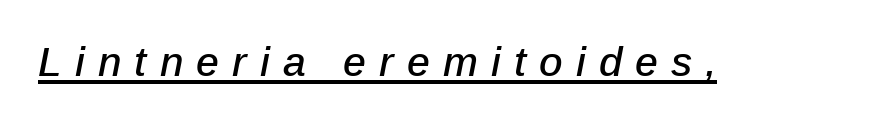
Character widths vary here, with narrow letters taking less room than wide ones. Decoration check: the copy is underlined. The letters are spread apart with noticeably loose tracking. In terms of posture, this sample is oblique.
